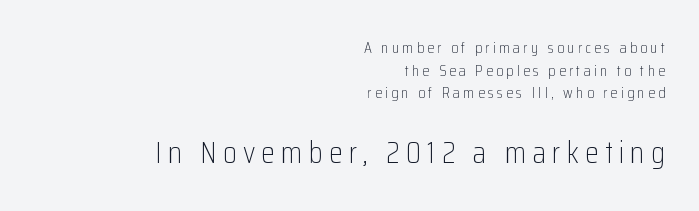
The image shows 31 px light, condensed sans-serif type, upright; set right-aligned, normal line spacing (1.42x), unusually wide letter spacing (+0.2 em), not underlined; the second (bottom) block is 1.94x larger; low stroke contrast and a medium x-height.
